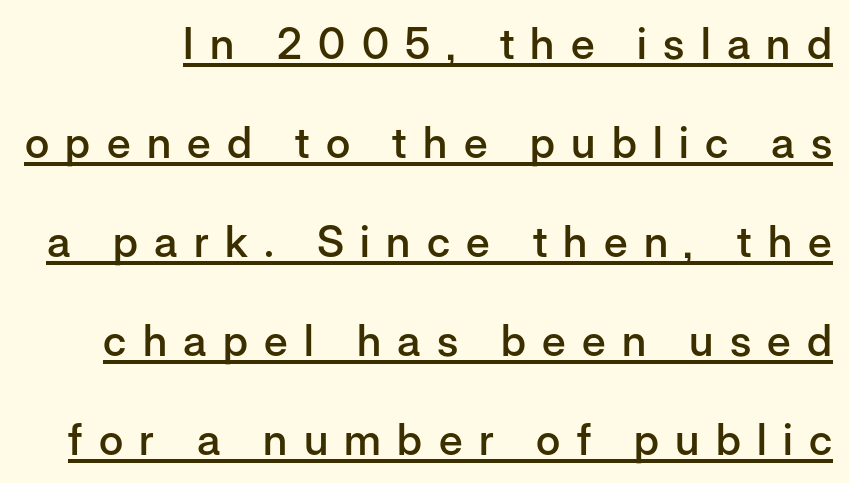
{"serif": "no", "italic": "no", "bold": "semi", "weight": "semibold", "width": "normal", "stroke_contrast": "low", "x_height": "medium", "monospaced": "no", "underline": "yes", "line_spacing": "loose", "line_spacing_ratio": 2.3, "letter_spacing": "wide", "letter_spacing_em": 0.38, "glyph_px": 43}
